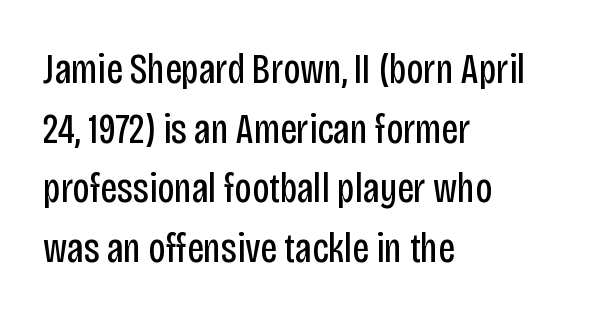
Each letter keeps its own natural width here, so spacing adapts to shape. Stroke terminals: plain, sans-serif. Heaviness? Minimal to ordinary, like unemphasized prose. Regular leading.
